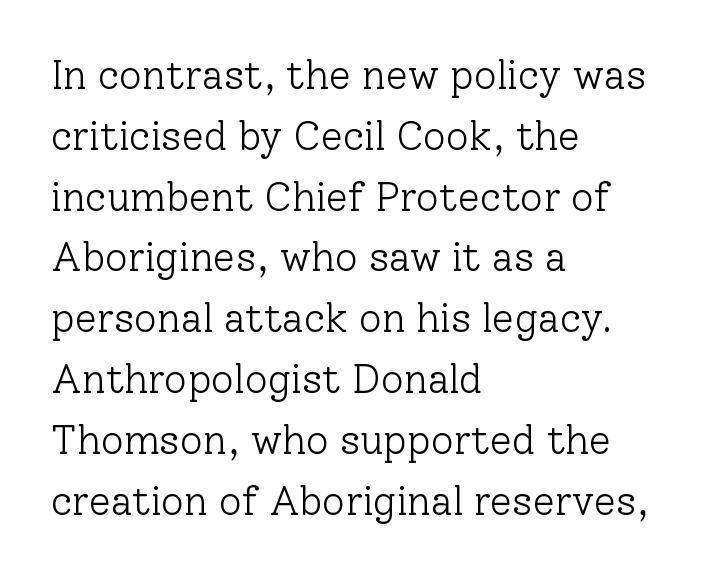
{"serif": "yes", "italic": "no", "bold": "no", "weight": "light", "width": "normal", "stroke_contrast": "low", "x_height": "medium", "monospaced": "no", "underline": "no", "align": "left", "line_spacing": "normal", "line_spacing_ratio": 1.52, "letter_spacing": "normal", "letter_spacing_em": 0.0, "glyph_px": 40}
